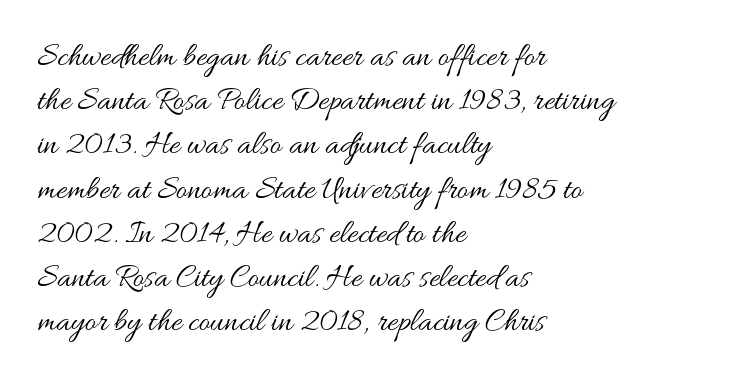
The image shows 33 px regular-weight, wide type; set left-aligned, normal line spacing (1.34x), normal letter spacing, not underlined; medium stroke contrast and a small x-height.
